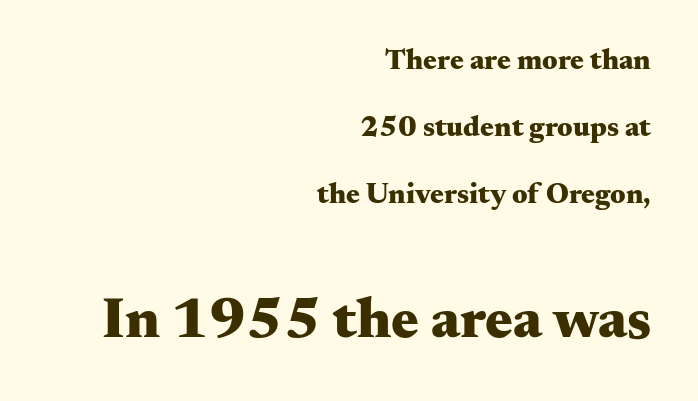
Q: Is the text bold? A: Yes.
Q: Is the text italic (slanted)? A: No, it is upright.
Q: Is the typeface a serif or a sans-serif typeface? A: Serif.
Q: Is the text underlined? A: No.
Q: How is the paragraph aligned? A: Right-aligned.
Q: Is the spacing between letters normal or unusually wide? A: Normal.
Q: Is the spacing between lines tight, normal or loose? A: Loose.
Q: Which block of text is set in a larger size, the first (top) or the second (bottom)? A: The second (bottom) one.
Q: Width (condensed, normal, or wide)? A: Wide.
Q: Stroke contrast? A: Medium.
Q: x-height? A: Small.
Q: Monospaced? A: No.
